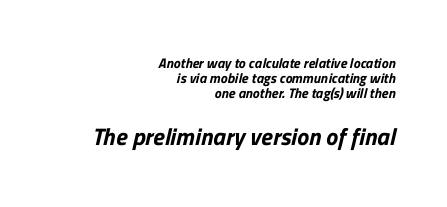
{"underline": "no", "align": "right", "line_spacing": "tight", "line_spacing_ratio": 1.08, "letter_spacing": "normal", "letter_spacing_em": 0.0, "larger_block": "second", "size_ratio": 1.71, "glyph_px": 24}
